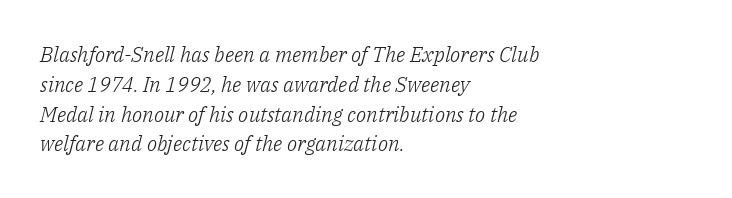
The image shows 21 px text type, italic (leaning right); set left-aligned, normal line spacing (1.42x), normal letter spacing, not underlined.
